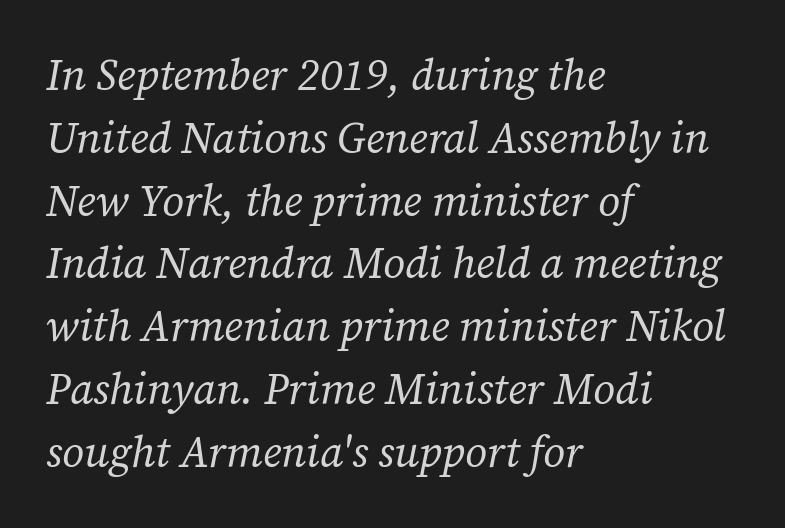
Q: Is the text bold? A: No.
Q: Is the text italic (slanted)? A: Yes, it leans right by about 12 degrees.
Q: Is the typeface a serif or a sans-serif typeface? A: Serif.
Q: Is the text underlined? A: No.
Q: How is the paragraph aligned? A: Left-aligned.
Q: Is the spacing between letters normal or unusually wide? A: Normal.
Q: Is the spacing between lines tight, normal or loose? A: Normal.
Q: Width (condensed, normal, or wide)? A: Normal.
Q: Stroke contrast? A: Low.
Q: x-height? A: Medium.
Q: Monospaced? A: No.
